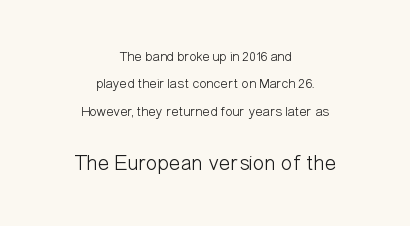
The image shows 22 px text type, upright; set centered, loose line spacing (1.96x), normal letter spacing, not underlined; the second (bottom) block is 1.57x larger.
